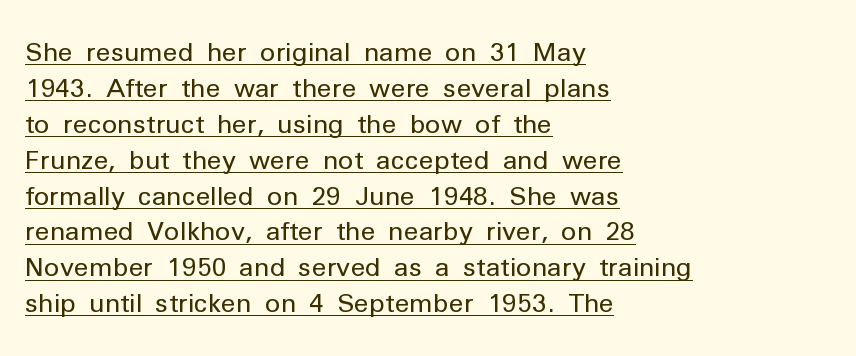
Q: Is the text bold? A: No.
Q: Is the text italic (slanted)? A: No, it is upright.
Q: Is the text underlined? A: Yes.
Q: How is the paragraph aligned? A: Left-aligned.
Q: Is the spacing between letters normal or unusually wide? A: Normal.
Q: Is the spacing between lines tight, normal or loose? A: Normal.
